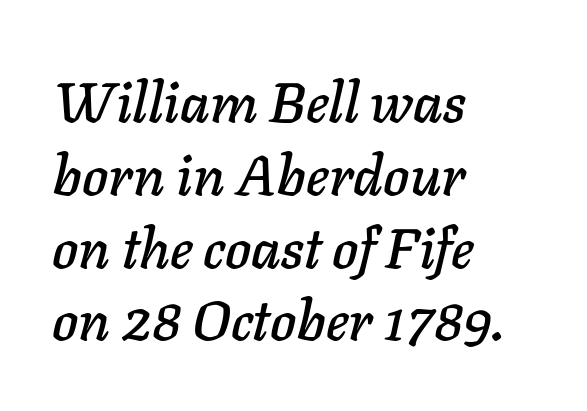
Q: Is the text italic (slanted)? A: Yes, it leans right by about 11 degrees.
Q: Is the text underlined? A: No.
Q: How is the paragraph aligned? A: Left-aligned.
Q: Is the spacing between letters normal or unusually wide? A: Normal.
Q: Is the spacing between lines tight, normal or loose? A: Normal.
Q: Width (condensed, normal, or wide)? A: Normal.
Q: Stroke contrast? A: Low.
Q: x-height? A: Medium.
Q: Monospaced? A: No.
